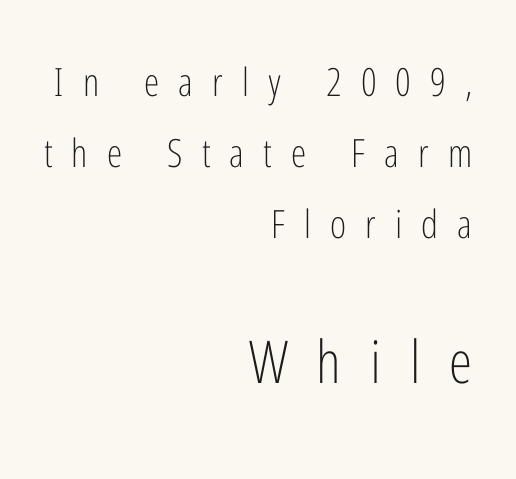
The letters stand straight up with perfectly vertical stems. Does the bottom block carry the larger type? Yes, it does. Check the space under the baseline: it is left empty. The characters are drawn with everyday or finer stroke widths. Someone cranked the tracking dial way up on this one. The text block is weighted toward the right margin, trailing off unevenly leftward.
